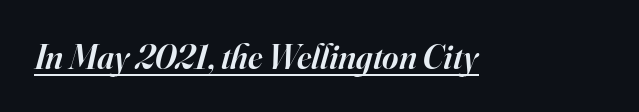
{"serif": "yes", "italic": "yes", "lean": "right", "slant_degrees": 16, "bold": "semi", "weight": "semibold", "width": "normal", "stroke_contrast": "high", "x_height": "small", "monospaced": "no", "underline": "yes", "letter_spacing": "normal", "letter_spacing_em": 0.0, "glyph_px": 35}
